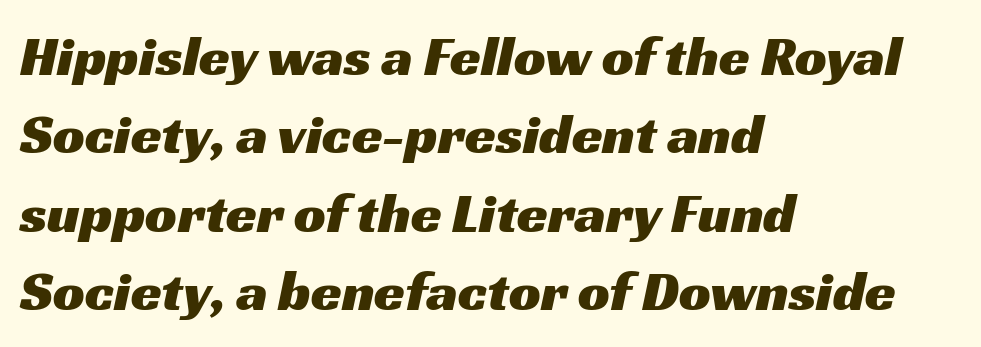
Leading: standard. Descenders are the only things crossing below the line. A typesetter would call this zero additional tracking. Here the designer chose a conventional face with non-uniform glyph widths. The text was rendered using a sans face with plain stroke endings.
